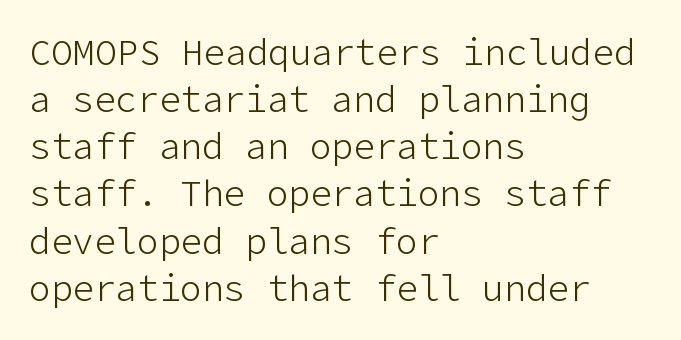
{"serif": "no", "italic": "no", "bold": "no", "weight": "light", "width": "normal", "stroke_contrast": "low", "x_height": "medium", "underline": "no", "align": "left", "line_spacing": "normal", "line_spacing_ratio": 1.31, "letter_spacing": "normal", "letter_spacing_em": 0.0, "glyph_px": 36}
